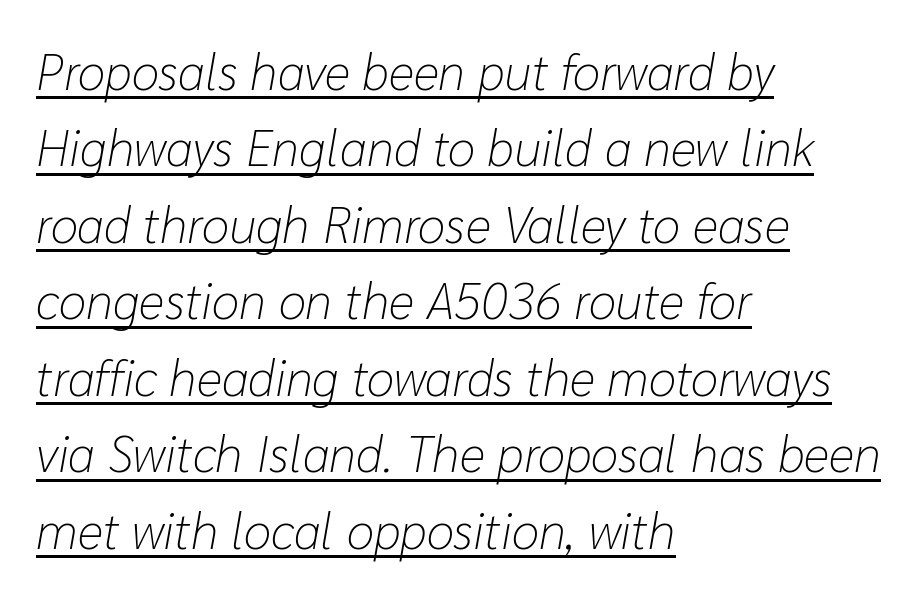
The whole block is typeset with a tilt. Think of a printed novel: that variable character pitch is what you see here. Baseline-to-baseline distance is the conventional proportion of letter height. Standard letterfit; no display-style spreading of the glyphs. Line starts are locked; line ends wander.
